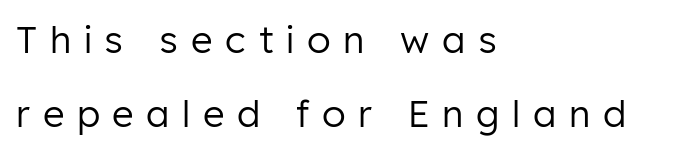
{"serif": "no", "italic": "no", "bold": "no", "weight": "regular", "width": "normal", "stroke_contrast": "low", "x_height": "medium", "monospaced": "no", "underline": "no", "align": "left", "line_spacing": "loose", "line_spacing_ratio": 2.0, "letter_spacing": "wide", "letter_spacing_em": 0.34, "glyph_px": 37}
